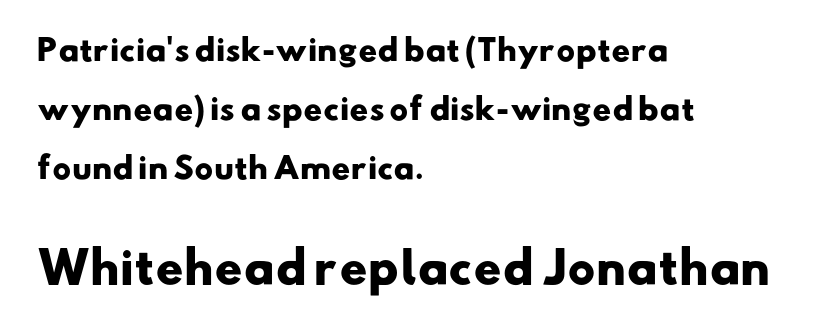
{"serif": "no", "bold": "yes", "weight": "heavy", "width": "wide", "stroke_contrast": "low", "x_height": "small", "monospaced": "no", "underline": "no", "align": "left", "line_spacing": "loose", "line_spacing_ratio": 2.04, "letter_spacing": "normal", "letter_spacing_em": 0.0, "larger_block": "second", "size_ratio": 1.48, "glyph_px": 43}
